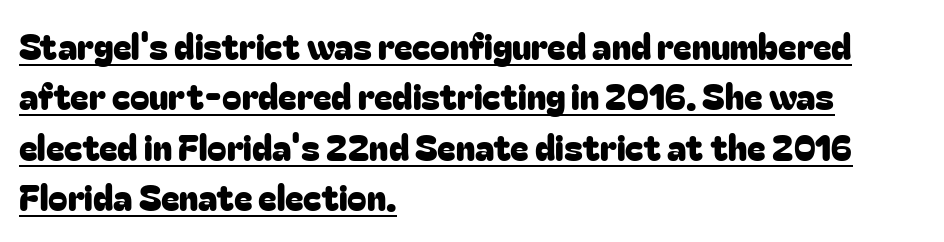
{"serif": "no", "italic": "no", "width": "normal", "stroke_contrast": "low", "x_height": "medium", "monospaced": "no", "underline": "yes", "align": "left", "line_spacing": "normal", "line_spacing_ratio": 1.44, "letter_spacing": "normal", "letter_spacing_em": 0.0, "glyph_px": 35}
